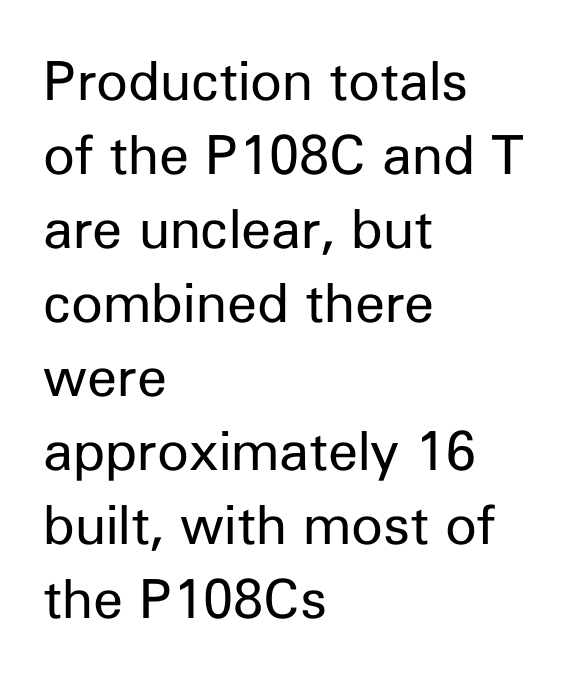
{"serif": "no", "italic": "no", "bold": "no", "weight": "regular", "width": "normal", "stroke_contrast": "low", "x_height": "medium", "monospaced": "no", "underline": "no", "align": "left", "line_spacing": "normal", "line_spacing_ratio": 1.37, "letter_spacing": "normal", "letter_spacing_em": 0.0, "glyph_px": 54}
